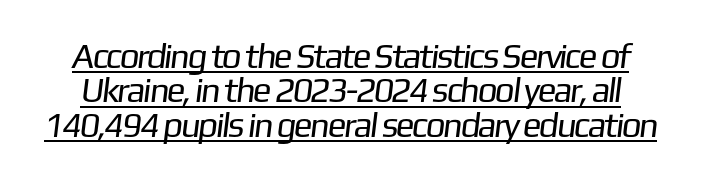
Rows of type sit shoulder to shoulder in the vertical direction. The glyphs are accompanied by a horizontal stroke just below them. There is no visible air inserted between adjacent glyphs. Heft: none added — not bold. The typeface chosen for these lines omits serifs. The letters advance in unequal steps, a hallmark of proportional type.
